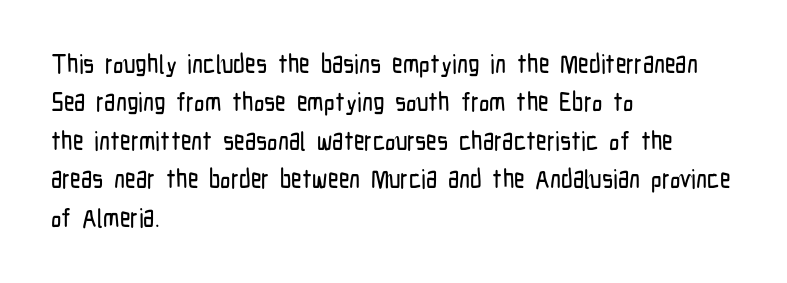
The image shows 26 px text type, upright; set left-aligned, normal line spacing (1.48x), normal letter spacing, not underlined.
